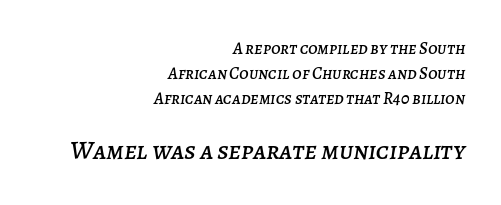
Q: Is the text italic (slanted)? A: Yes, it leans right by about 7 degrees.
Q: Is the text underlined? A: No.
Q: How is the paragraph aligned? A: Right-aligned.
Q: Is the spacing between letters normal or unusually wide? A: Normal.
Q: Is the spacing between lines tight, normal or loose? A: Normal.
Q: Which block of text is set in a larger size, the first (top) or the second (bottom)? A: The second (bottom) one.
